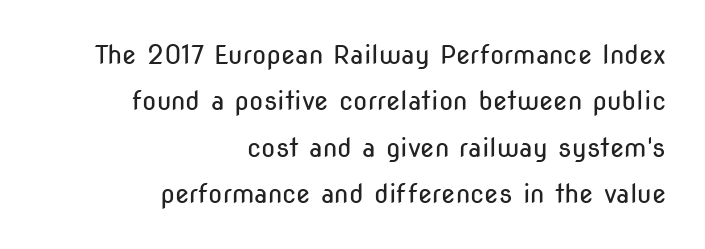
The image shows 26 px text type, upright; set right-aligned, line spacing 1.78x, normal letter spacing, not underlined.
